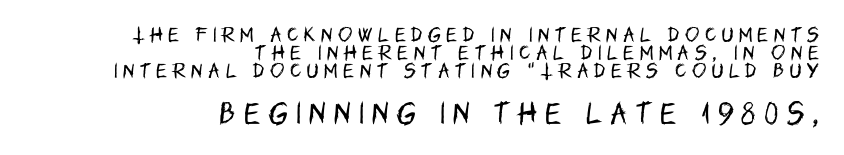
{"italic": "no", "bold": "no", "underline": "no", "align": "right", "line_spacing": "tight", "line_spacing_ratio": 1.06, "letter_spacing": "wide", "letter_spacing_em": 0.33, "larger_block": "second", "size_ratio": 1.47, "glyph_px": 25}
